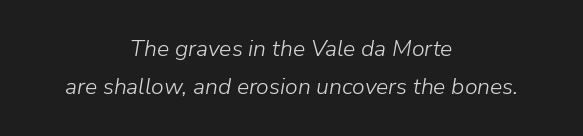
The letterforms sit shoulder to shoulder at normal distance. The setting favours the middle, as headings and verse often do. Regular leading. You can tell it's italic because the verticals aren't actually vertical.
